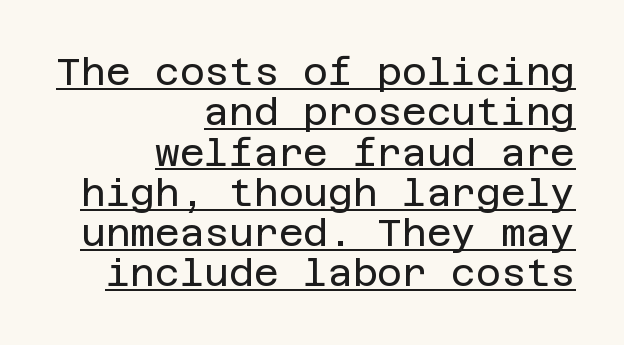
{"serif": "no", "italic": "no", "bold": "no", "weight": "regular", "width": "normal", "stroke_contrast": "low", "x_height": "large", "underline": "yes", "align": "right", "line_spacing": "tight", "line_spacing_ratio": 1.06, "letter_spacing": "normal", "letter_spacing_em": 0.0, "glyph_px": 38}
